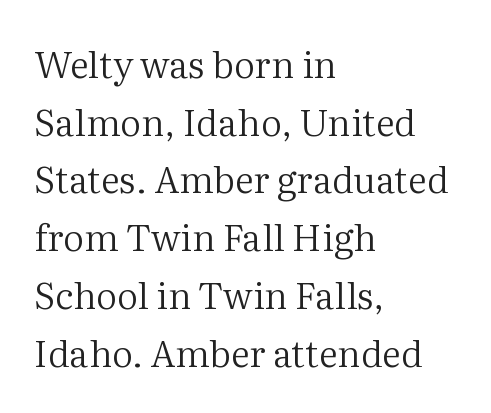
{"serif": "yes", "italic": "no", "bold": "no", "weight": "regular", "width": "normal", "stroke_contrast": "medium", "x_height": "medium", "monospaced": "no", "underline": "no", "align": "left", "line_spacing": "normal", "line_spacing_ratio": 1.56, "letter_spacing": "normal", "letter_spacing_em": 0.0, "glyph_px": 37}
